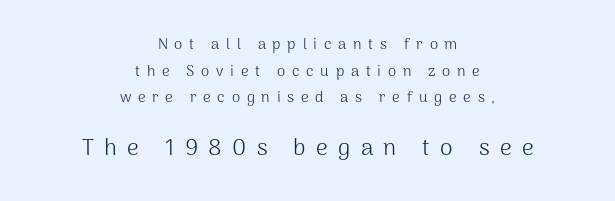
{"italic": "no", "bold": "no", "underline": "no", "align": "center", "line_spacing_ratio": 1.78, "letter_spacing": "wide", "letter_spacing_em": 0.45, "larger_block": "second", "size_ratio": 1.53, "glyph_px": 23}
